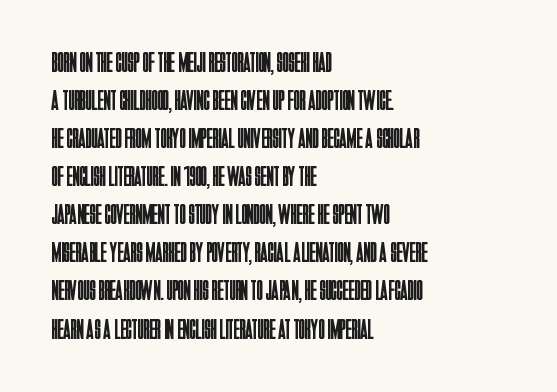
{"serif": "no", "italic": "no", "bold": "no", "weight": "regular", "width": "condensed", "stroke_contrast": "low", "x_height": "large", "monospaced": "no", "underline": "no", "align": "left", "line_spacing": "normal", "line_spacing_ratio": 1.36, "letter_spacing": "normal", "letter_spacing_em": 0.0, "glyph_px": 28}
